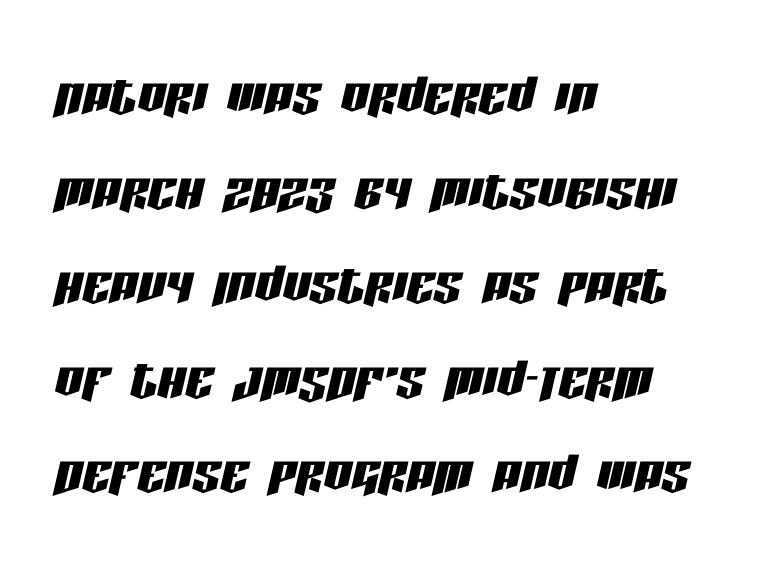
The rows are spaced the way most documents space them. The glyphs are unaccompanied by any horizontal stroke below them. Line beginnings align vertically; line endings do not. The whole block is typeset with a tilt. Tracking here is standard; glyphs follow each other at the usual distance. Note the varied advance widths — an 'i' is clearly narrower than an 'm'.
